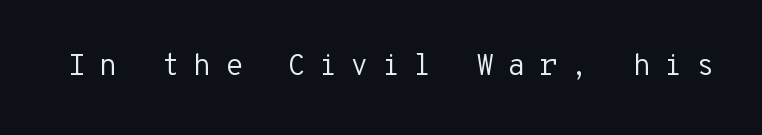
Q: Is the text bold? A: No.
Q: Is the text italic (slanted)? A: No, it is upright.
Q: Is the typeface a serif or a sans-serif typeface? A: Sans-serif.
Q: Is the text underlined? A: No.
Q: Is the spacing between letters normal or unusually wide? A: Unusually wide.
Q: Width (condensed, normal, or wide)? A: Normal.
Q: Stroke contrast? A: Low.
Q: x-height? A: Medium.
Q: Monospaced? A: Yes.
